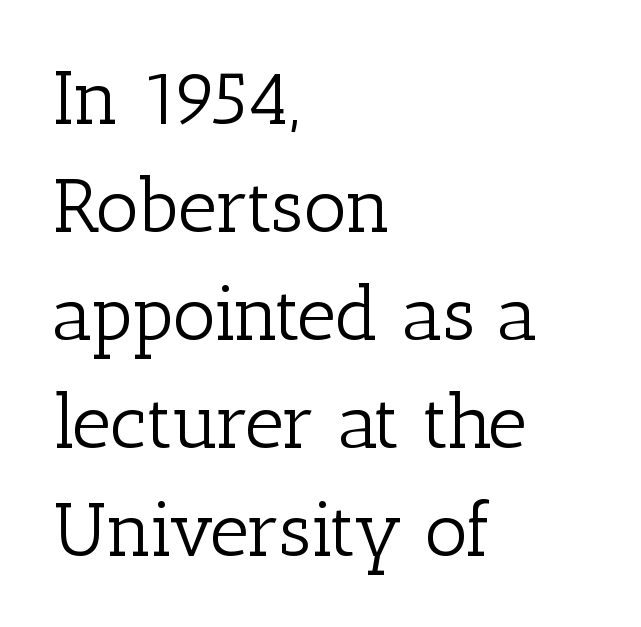
The words here are not underlined. The setting favours the left margin, as ordinary paragraphs usually do. Tracking here is standard; glyphs follow each other at the usual distance. Is this a sans? No — the strokes have serifs.
